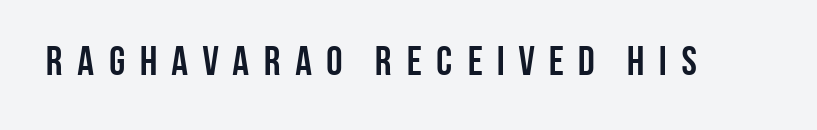
Q: Is the text bold? A: Yes.
Q: Is the text italic (slanted)? A: No, it is upright.
Q: Is the typeface a serif or a sans-serif typeface? A: Sans-serif.
Q: Is the text underlined? A: No.
Q: Is the spacing between letters normal or unusually wide? A: Unusually wide.
Q: Width (condensed, normal, or wide)? A: Condensed.
Q: Stroke contrast? A: Low.
Q: x-height? A: Large.
Q: Monospaced? A: No.
